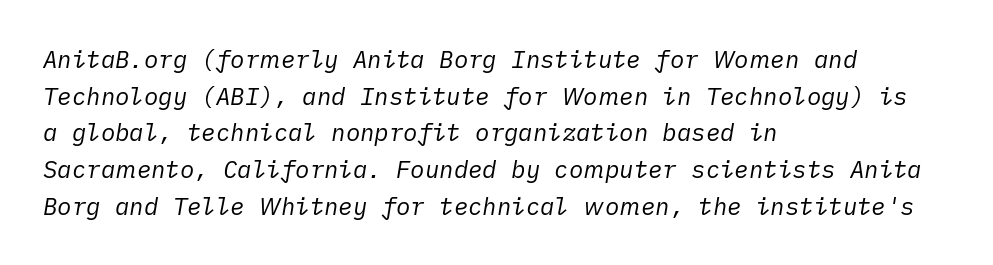
Visually the block forms a straight wall on the left and a jagged coastline on the right. Slant detected: the letters are inclined. This is not heavy type; no bold has been used. Notice how descenders clear the ascenders below comfortably — that's standard leading. Letter spacing: default. Plain, unruled lines of type.
